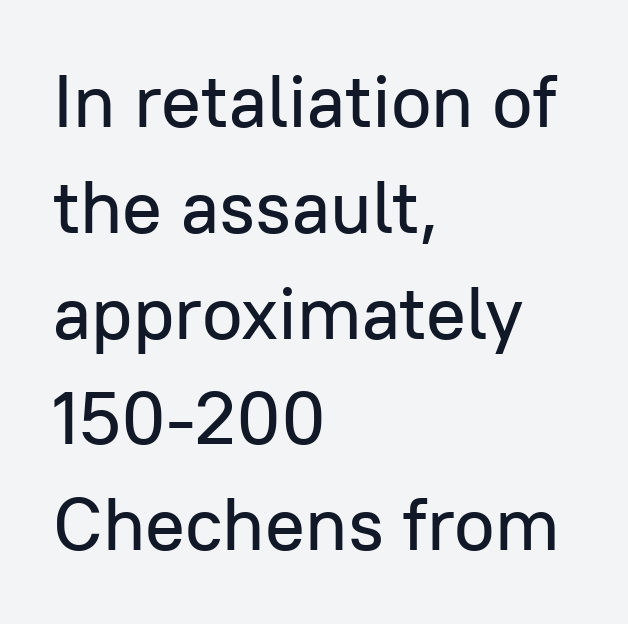
Between one letter and the next there's only the usual sliver of space. Every character sits straight up, as roman type does. All the whitespace from short lines collects on the right. Underline: absent. One glance says typical: line gaps are just what's usual. Unlike a traditional serif, this face leaves its strokes unadorned.
